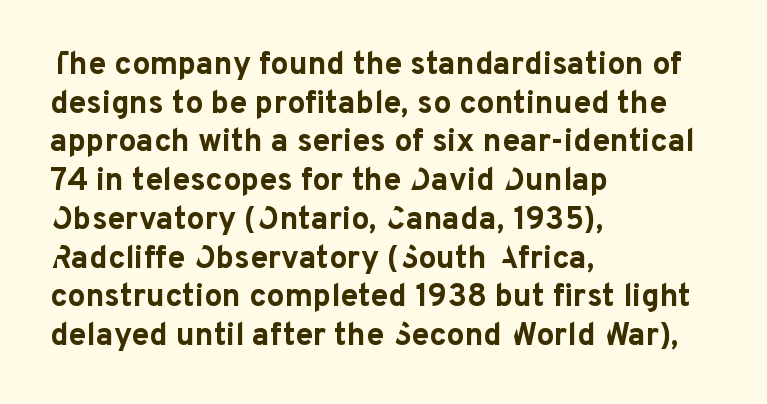
Q: Is the text bold? A: Yes.
Q: Is the text italic (slanted)? A: No, it is upright.
Q: Is the typeface a serif or a sans-serif typeface? A: Sans-serif.
Q: Is the text underlined? A: No.
Q: How is the paragraph aligned? A: Left-aligned.
Q: Is the spacing between letters normal or unusually wide? A: Normal.
Q: Width (condensed, normal, or wide)? A: Normal.
Q: Stroke contrast? A: Low.
Q: x-height? A: Medium.
Q: Monospaced? A: No.
